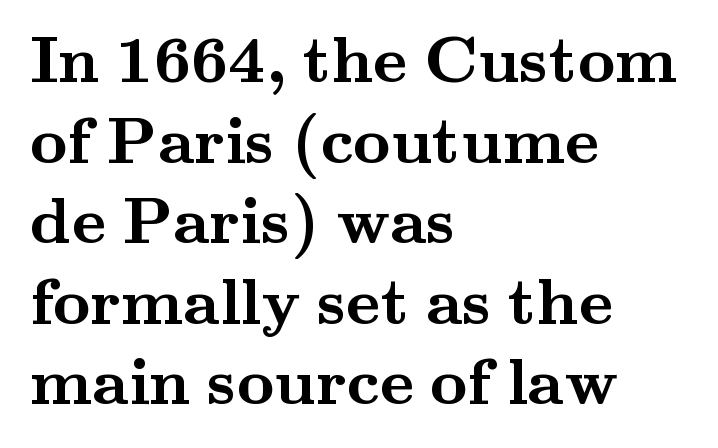
The image shows 65 px semibold, wide serif type, upright; set left-aligned, line spacing 1.24x, normal letter spacing, not underlined; medium stroke contrast and a small x-height.
